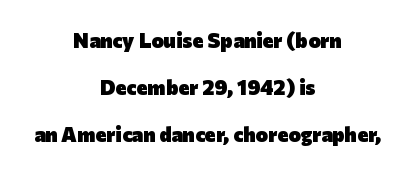
Q: Is the text bold? A: Yes.
Q: Is the text italic (slanted)? A: No, it is upright.
Q: Is the text underlined? A: No.
Q: How is the paragraph aligned? A: Centered.
Q: Is the spacing between letters normal or unusually wide? A: Normal.
Q: Is the spacing between lines tight, normal or loose? A: Loose.
